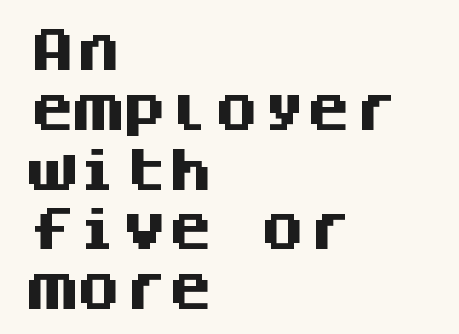
{"serif": "no", "italic": "no", "bold": "yes", "weight": "heavy", "width": "normal", "stroke_contrast": "medium", "x_height": "large", "monospaced": "yes", "underline": "no", "align": "left", "line_spacing": "normal", "line_spacing_ratio": 1.3, "letter_spacing": "normal", "letter_spacing_em": 0.0, "glyph_px": 46}
